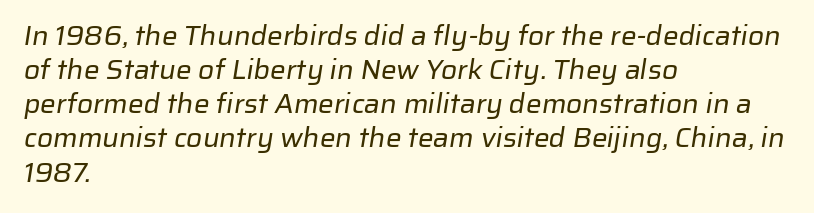
Tracking here is standard; glyphs follow each other at the usual distance. Serifs: no, the terminals of the letterforms are clean. The weight would be labelled regular, book, light, or lighter still. One-word summary of the alignment: left. Words float on clear page, feet unadorned. Varying glyph widths throughout — classic text-font behaviour.
